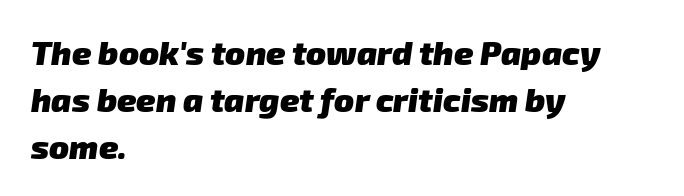
Words float on clear page, feet unadorned. Notice how descenders clear the ascenders below comfortably — that's standard leading. Layout note: lines flush left. Is the letter spacing exaggerated? No — it looks like the ordinary default. Note the varied advance widths — an 'i' is clearly narrower than an 'm'.
